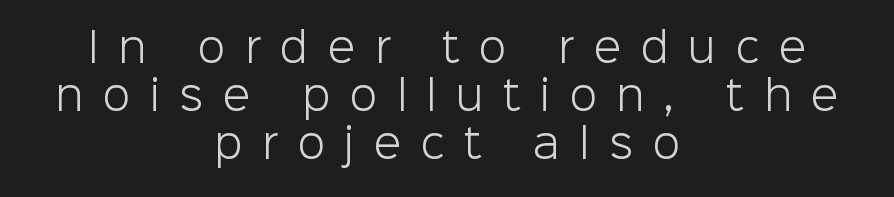
Compared with typical body copy, the letter spacing here is much looser. The letters carry no serifs — their stems end cleanly without finishing strokes. Every row of glyphs is offset so its center matches the block's center. Weight: in the light-to-regular range. It's the straight-up-and-down kind of type.
